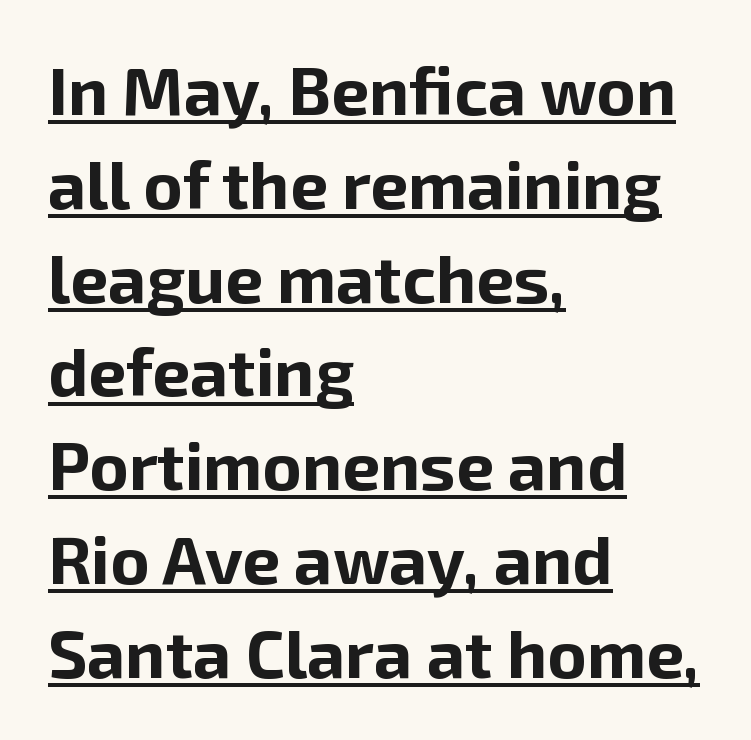
Q: Is the text bold? A: Yes.
Q: Is the text italic (slanted)? A: No, it is upright.
Q: Is the typeface a serif or a sans-serif typeface? A: Sans-serif.
Q: Is the text underlined? A: Yes.
Q: How is the paragraph aligned? A: Left-aligned.
Q: Is the spacing between letters normal or unusually wide? A: Normal.
Q: Is the spacing between lines tight, normal or loose? A: Normal.
Q: Width (condensed, normal, or wide)? A: Normal.
Q: Stroke contrast? A: Low.
Q: x-height? A: Medium.
Q: Monospaced? A: No.
